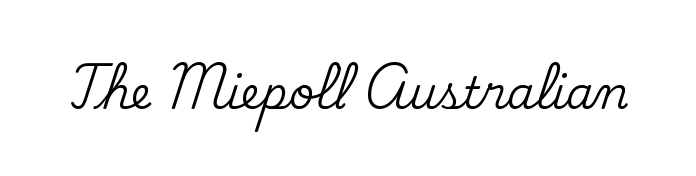
The image shows 44 px text type; set normal letter spacing, not underlined; medium stroke contrast and a small x-height.
